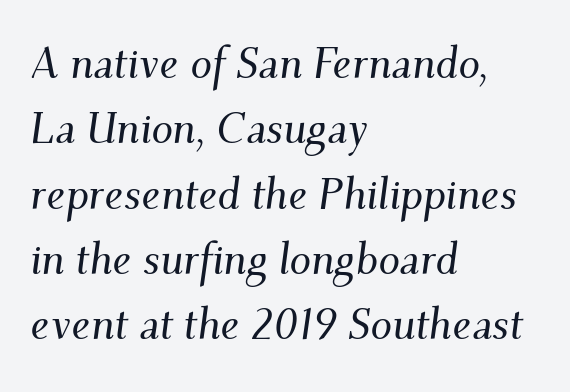
The font family rendered here belongs to the serif group. Note the varied advance widths — an 'i' is clearly narrower than an 'm'. Here the glyphs are tracked normally, forming tight word shapes. Layout note: lines flush left. The line-height multiplier appears to be the usual default. A bare baseline throughout the passage.
